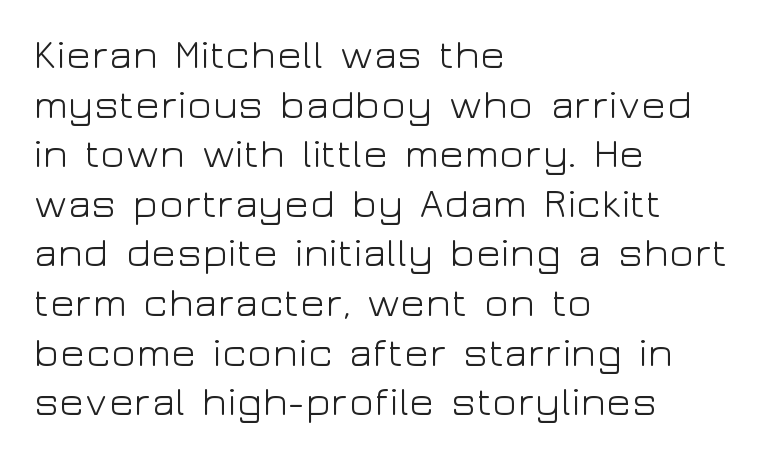
{"serif": "no", "italic": "no", "bold": "no", "weight": "light", "width": "wide", "stroke_contrast": "low", "x_height": "medium", "monospaced": "no", "underline": "no", "align": "left", "line_spacing_ratio": 1.21, "letter_spacing": "normal", "letter_spacing_em": 0.0, "glyph_px": 41}
